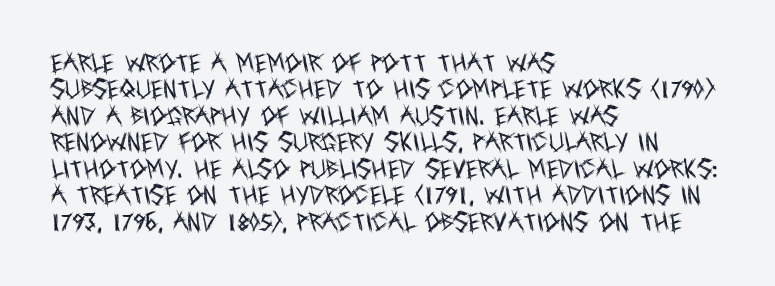
The rendering uses a moderate line-height, typical for paragraphs. Only glyphs here, with clear space below each row. The passage is arranged the way most books set body copy — flush left. Spacing between characters is what you'd get straight out of the box.
